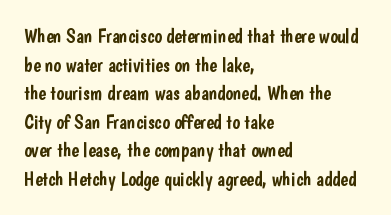
{"italic": "no", "underline": "no", "align": "left", "line_spacing": "normal", "line_spacing_ratio": 1.43, "letter_spacing": "normal", "letter_spacing_em": 0.0, "glyph_px": 20}
